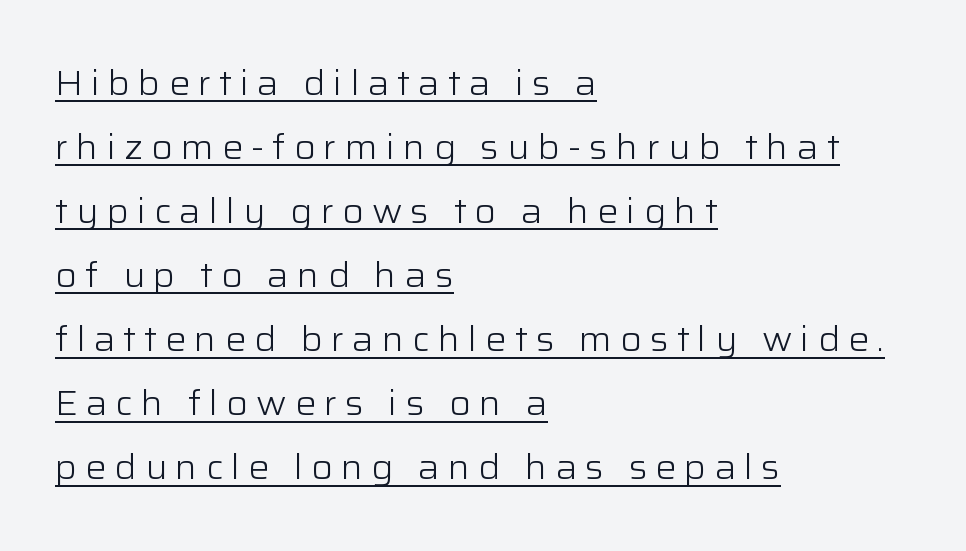
Think of a printed novel: that variable character pitch is what you see here. No italicization has been applied; the sample stays upright. Caption: expanded tracking, letters set apart. Descenders here cross a horizontal rule under the line. The typesetter chose a ragged-right arrangement here. This reads as an unemphasized weight, regular at the heaviest.
